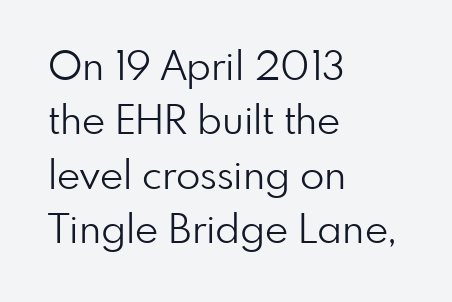
The rendering anchors every line to the left-hand side. Is the letter spacing exaggerated? No — it looks like the ordinary default. Interline gaps are of average width in this sample. Does the type have serifs? No, each stem ends abruptly. Counters stay open thanks to moderate or lighter strokes.
